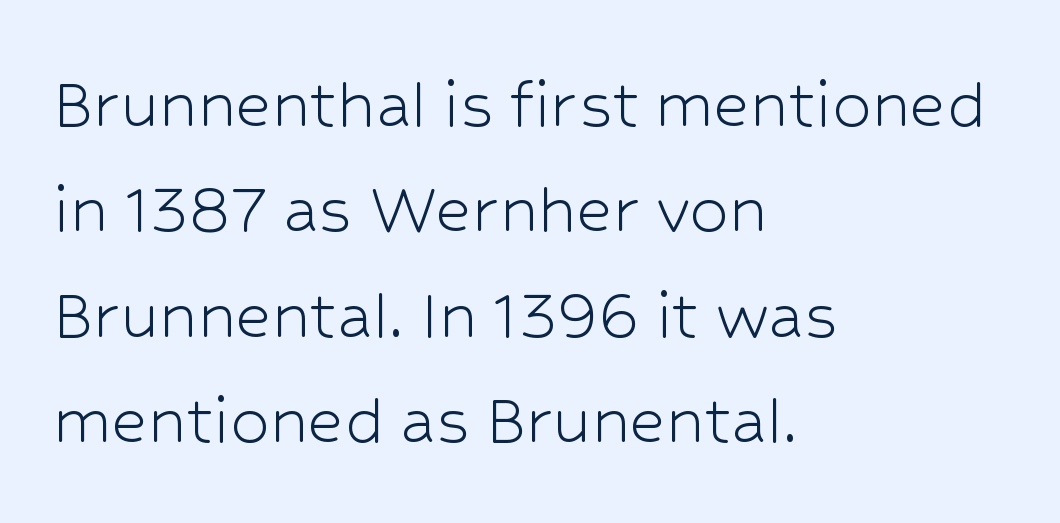
{"serif": "no", "italic": "no", "bold": "no", "weight": "light", "width": "normal", "stroke_contrast": "low", "x_height": "medium", "monospaced": "no", "underline": "no", "align": "left", "line_spacing": "normal", "line_spacing_ratio": 1.35, "letter_spacing": "normal", "letter_spacing_em": 0.0, "glyph_px": 78}
